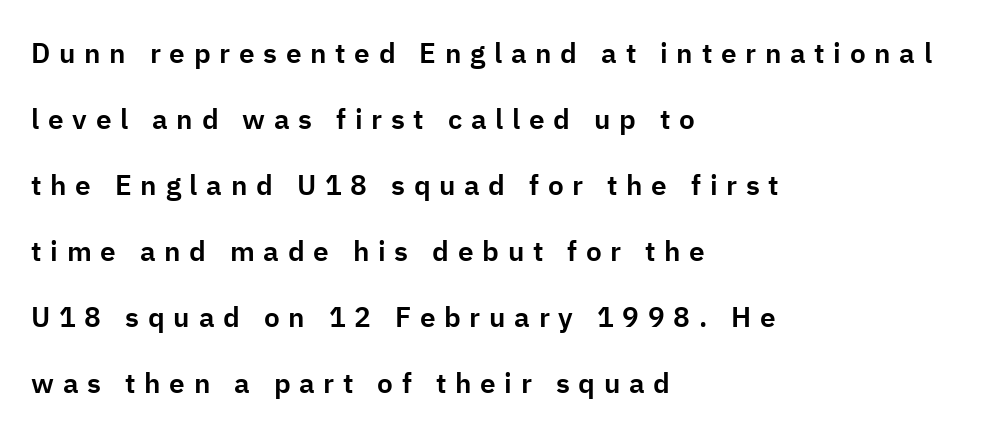
{"serif": "no", "italic": "no", "width": "normal", "stroke_contrast": "low", "x_height": "medium", "monospaced": "no", "underline": "no", "align": "left", "line_spacing": "loose", "line_spacing_ratio": 2.36, "letter_spacing": "wide", "letter_spacing_em": 0.31, "glyph_px": 28}
